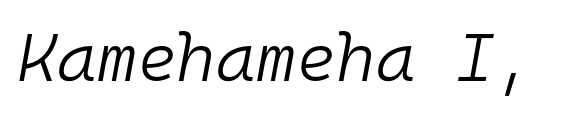
{"italic": "yes", "lean": "right", "slant_degrees": 10, "bold": "no", "weight": "light", "width": "normal", "stroke_contrast": "low", "x_height": "medium", "monospaced": "yes", "underline": "no", "letter_spacing": "normal", "letter_spacing_em": 0.0, "glyph_px": 68}
